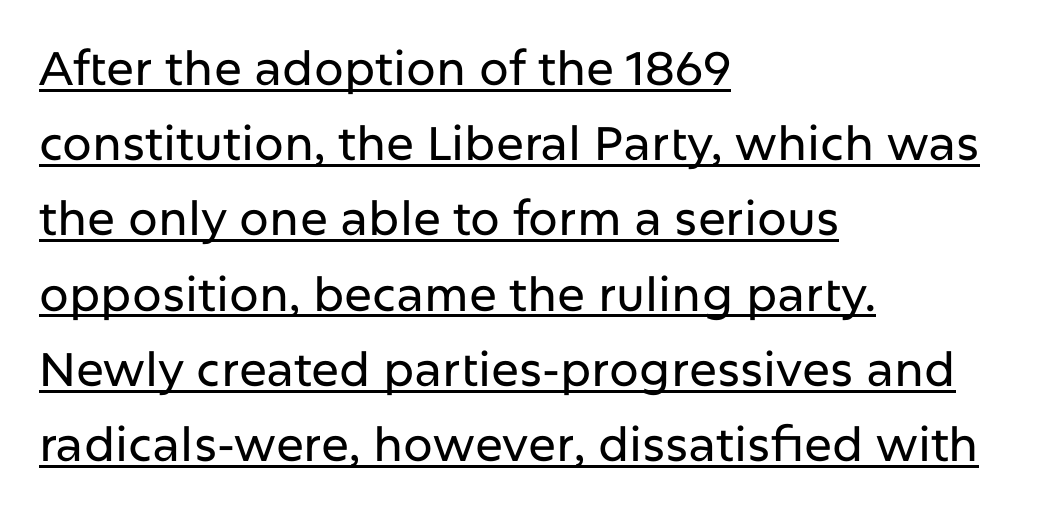
Q: Is the text italic (slanted)? A: No, it is upright.
Q: Is the typeface a serif or a sans-serif typeface? A: Sans-serif.
Q: Is the text underlined? A: Yes.
Q: How is the paragraph aligned? A: Left-aligned.
Q: Is the spacing between letters normal or unusually wide? A: Normal.
Q: Is the spacing between lines tight, normal or loose? A: Normal.
Q: Width (condensed, normal, or wide)? A: Normal.
Q: Stroke contrast? A: Low.
Q: x-height? A: Medium.
Q: Monospaced? A: No.
